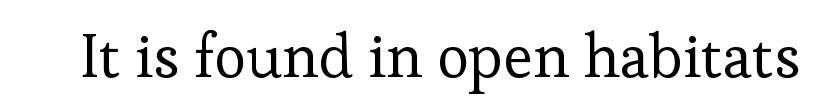
Letterform terminals end in serifs throughout the passage. No chunkiness to these letters — they're not bold. Characters remain perfectly vertical along every line. Characters follow at the spacing the type designer built in. Think of a printed novel: that variable character pitch is what you see here.
